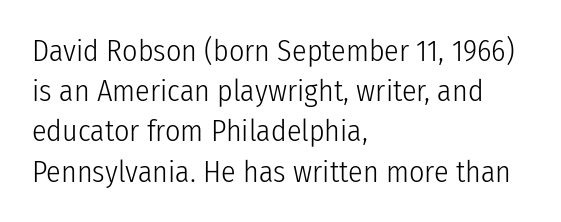
The image shows 30 px light, condensed sans-serif type, upright; set left-aligned, normal line spacing (1.34x), normal letter spacing, not underlined; low stroke contrast and a medium x-height.
